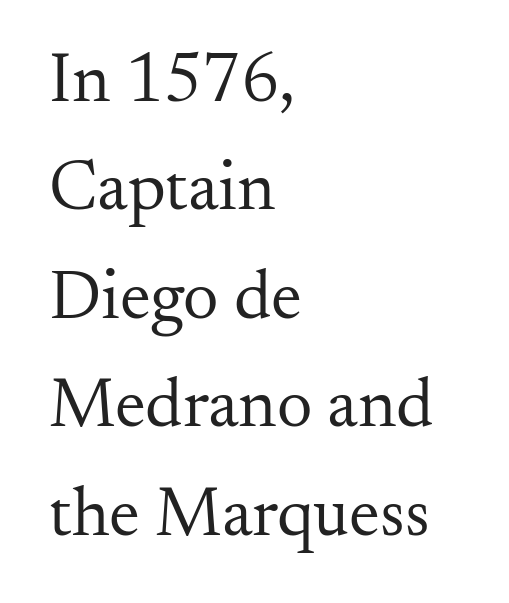
The image shows 70 px regular-weight serif type, upright; set left-aligned, normal line spacing (1.55x), normal letter spacing, not underlined; medium stroke contrast and a small x-height.
